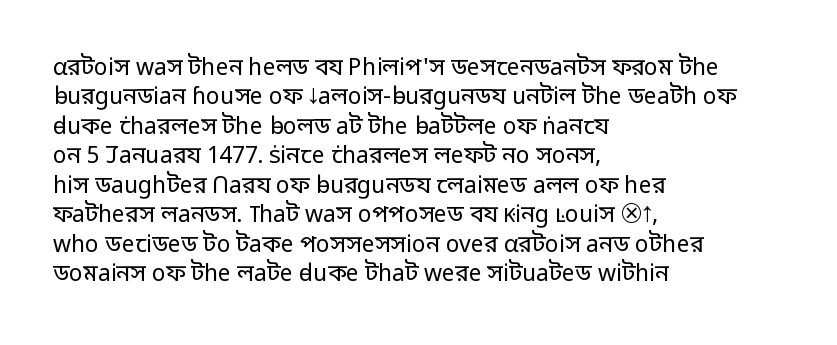
The image shows 23 px text type, upright; set left-aligned, normal line spacing (1.28x), normal letter spacing, not underlined.
